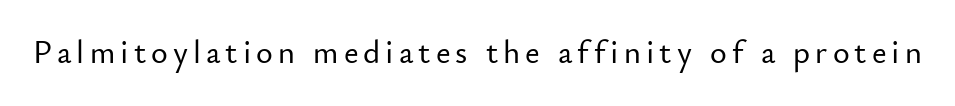
{"serif": "no", "italic": "no", "width": "normal", "stroke_contrast": "low", "x_height": "small", "monospaced": "no", "underline": "no", "glyph_px": 32}
